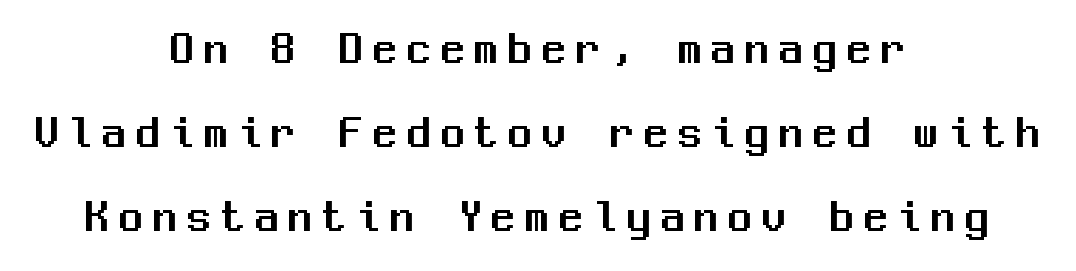
The image shows 47 px sans-serif type, upright, monospaced; set centered, line spacing 1.79x, unusually wide letter spacing (+0.22 em), not underlined; medium stroke contrast and a medium x-height.
